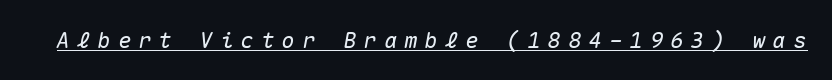
The rendered words wear a rule along their underside. The passage shown has open, widely tracked lettering throughout. A typesetter would mark this as italic.
